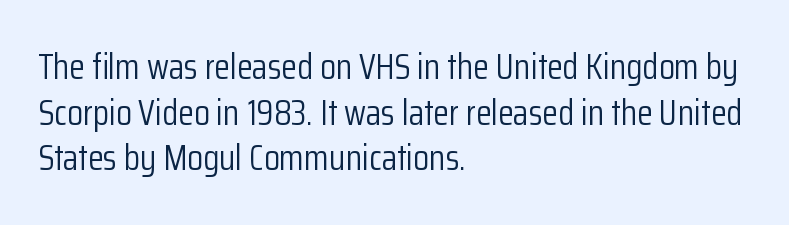
Weight class: somewhere from thin through regular. Line beginnings align vertically; line endings do not. Ascenders rise straight up at ninety degrees. Quick note: interline space is typical. The letters advance in unequal steps, a hallmark of proportional type. The strip under each line holds only bare page.
